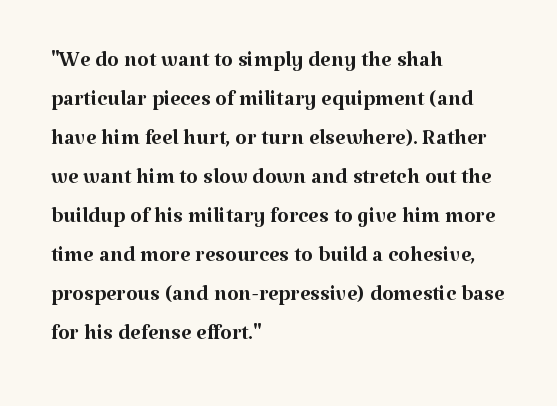
{"serif": "yes", "italic": "no", "bold": "no", "weight": "regular", "width": "normal", "stroke_contrast": "medium", "x_height": "medium", "monospaced": "no", "underline": "no", "align": "left", "line_spacing": "normal", "line_spacing_ratio": 1.3, "letter_spacing": "normal", "letter_spacing_em": 0.0, "glyph_px": 30}
